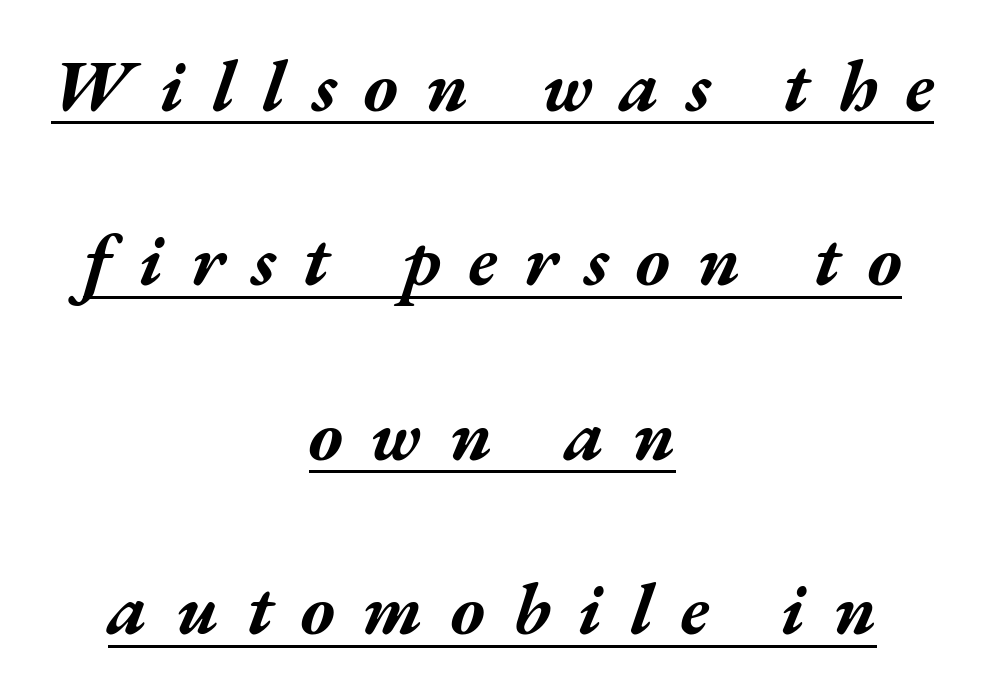
The image shows 73 px bold, wide type, italic (leaning right); set centered, loose line spacing (2.39x), unusually wide letter spacing (+0.38 em), underlined; medium stroke contrast and a medium x-height.
